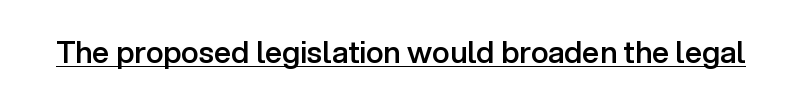
Q: Is the text bold? A: Semi-bold.
Q: Is the text italic (slanted)? A: No, it is upright.
Q: Is the typeface a serif or a sans-serif typeface? A: Sans-serif.
Q: Is the text underlined? A: Yes.
Q: Is the spacing between letters normal or unusually wide? A: Normal.
Q: Width (condensed, normal, or wide)? A: Normal.
Q: Stroke contrast? A: Low.
Q: x-height? A: Medium.
Q: Monospaced? A: No.
